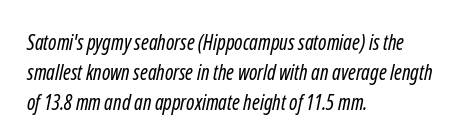
Has an underline been added? It has not. The face looks like a standard text weight, possibly lighter. The designer left line spacing at the default. Letter spacing: default.
